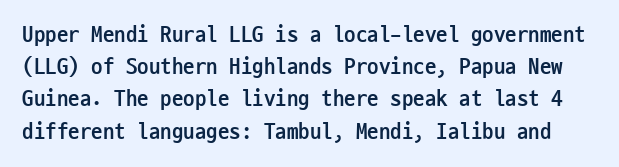
The image shows 23 px bold type, upright; set normal line spacing (1.4x), normal letter spacing, not underlined.
